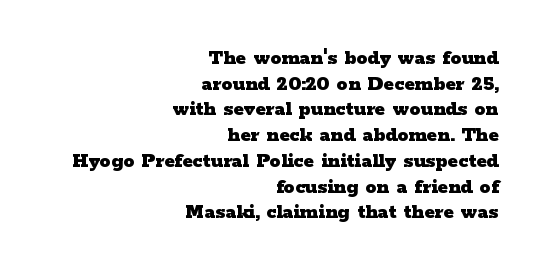
You could call the tracking neutral — neither tight nor loose. When letters stand straight like this, we call the style roman or upright. No word sits above an underline. One-word summary of the alignment: right. Weight: bold.
